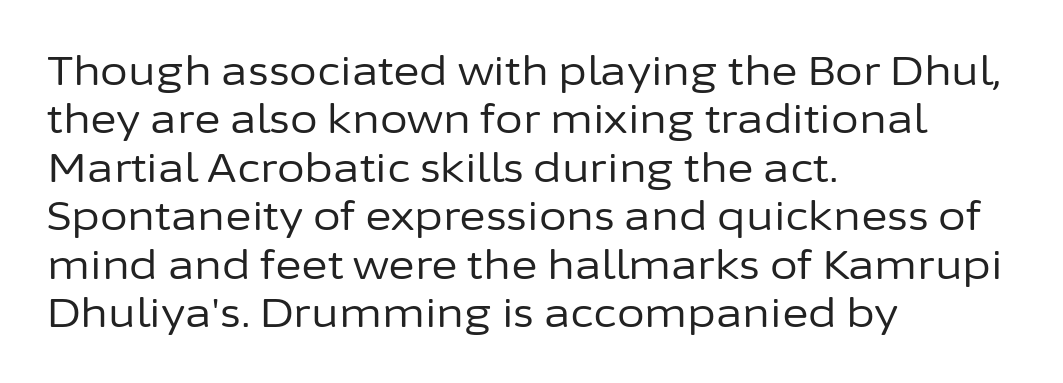
The image shows 40 px regular-weight sans-serif type, upright; set left-aligned, line spacing 1.21x, normal letter spacing, not underlined; low stroke contrast and a medium x-height.
